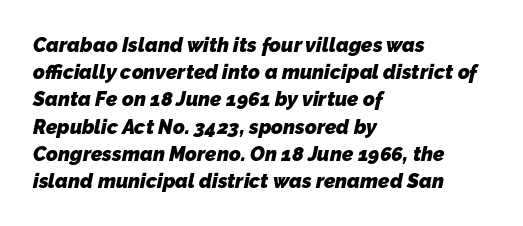
The image shows 20 px bold type; set left-aligned, normal line spacing (1.36x), normal letter spacing, not underlined.
